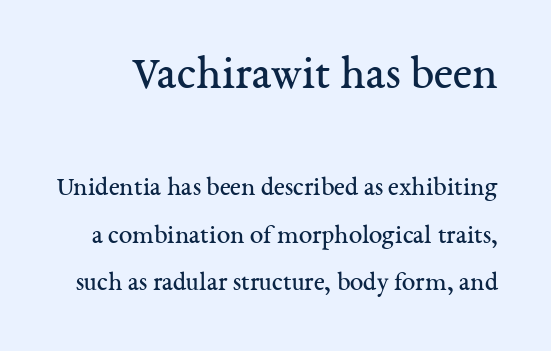
The image shows 48 px regular-weight serif type, upright; set line spacing 1.75x, normal letter spacing, not underlined; the first (top) block is 1.78x larger; medium stroke contrast and a medium x-height.
